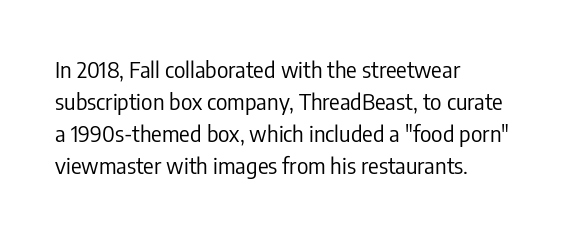
The image shows 22 px text type, upright; set left-aligned, normal line spacing (1.46x), normal letter spacing, not underlined.
